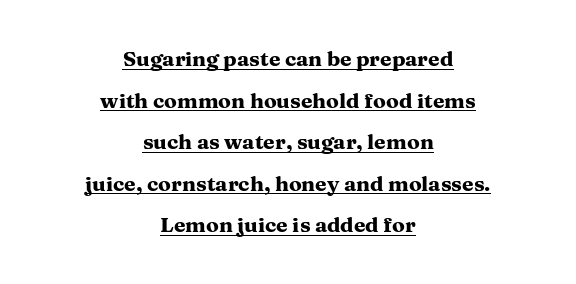
The image shows 21 px bold type, upright; set centered, loose line spacing (1.98x), normal letter spacing, underlined.
